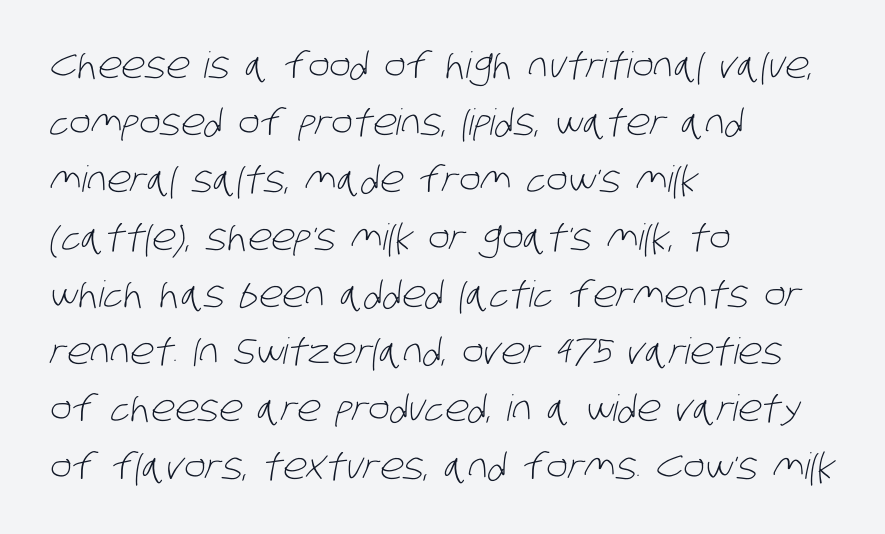
Classification — sans serif. Note the varied advance widths — an 'i' is clearly narrower than an 'm'. Weight class: somewhere from thin through regular. The line-height multiplier appears to be the usual default.
